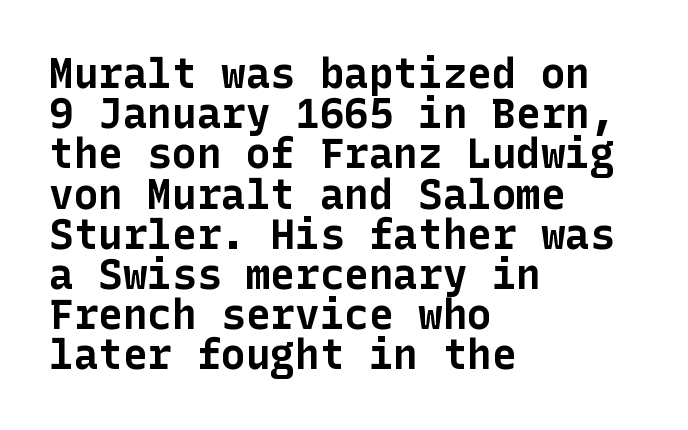
Whoever set this chose condensed vertical rhythm over breathing room. The characters display no serif detailing; their extremities are plain. The passage is arranged the way most books set body copy — flush left. Words appear dense and cohesive because spacing is normal. Its strokes are broad and dark, the hallmark of bold type. Each row of text sits above clean, open space.
